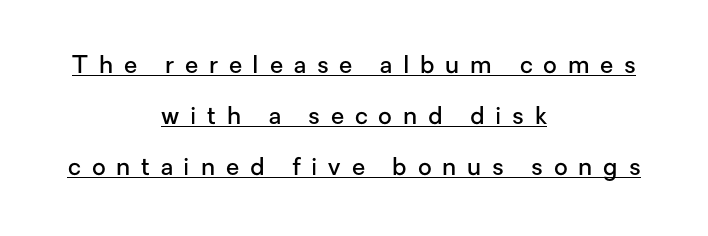
Q: Is the text bold? A: Semi-bold.
Q: Is the text italic (slanted)? A: No, it is upright.
Q: Is the text underlined? A: Yes.
Q: How is the paragraph aligned? A: Centered.
Q: Is the spacing between letters normal or unusually wide? A: Unusually wide.
Q: Is the spacing between lines tight, normal or loose? A: Loose.
